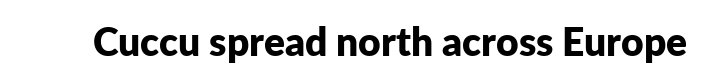
The image shows 39 px bold sans-serif type, upright; set normal letter spacing, not underlined; low stroke contrast and a medium x-height.
